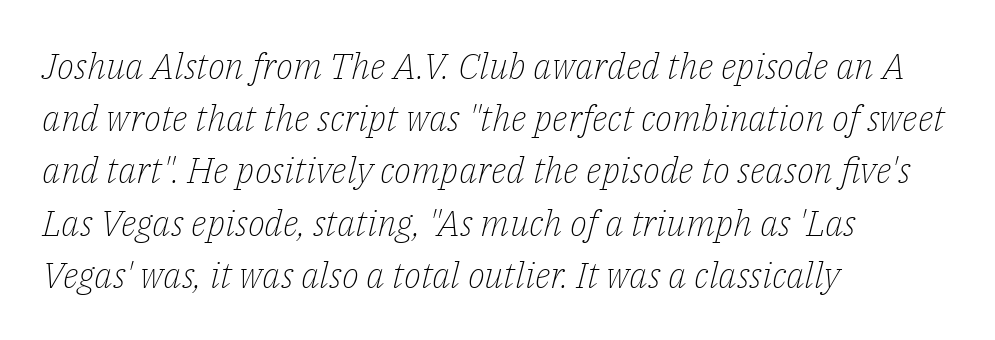
The image shows 36 px light serif type, italic (leaning right); set left-aligned, normal line spacing (1.45x), normal letter spacing, not underlined; low stroke contrast and a medium x-height.
